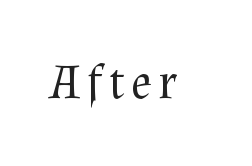
Q: Is the text bold? A: No.
Q: Is the text italic (slanted)? A: No, it is upright.
Q: Is the text underlined? A: No.
Q: Width (condensed, normal, or wide)? A: Normal.
Q: Stroke contrast? A: Medium.
Q: x-height? A: Medium.
Q: Monospaced? A: No.
